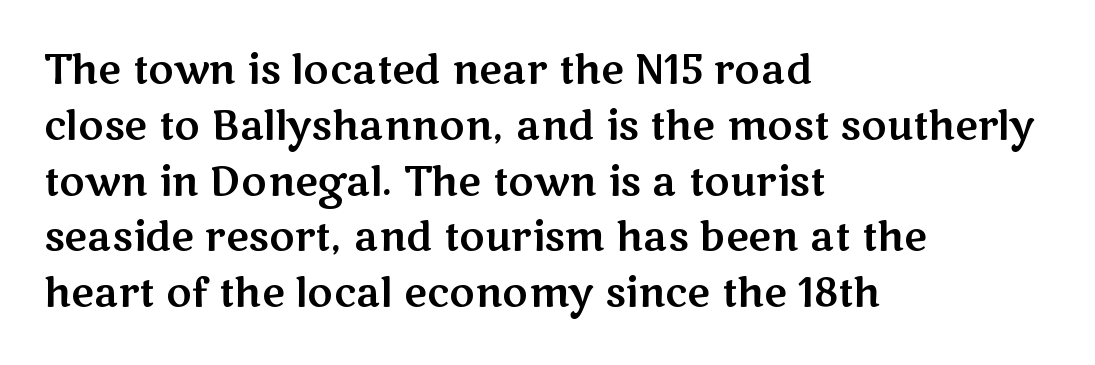
The image shows 39 px wide sans-serif type, upright; set left-aligned, normal line spacing (1.43x), normal letter spacing, not underlined; medium stroke contrast and a medium x-height.
